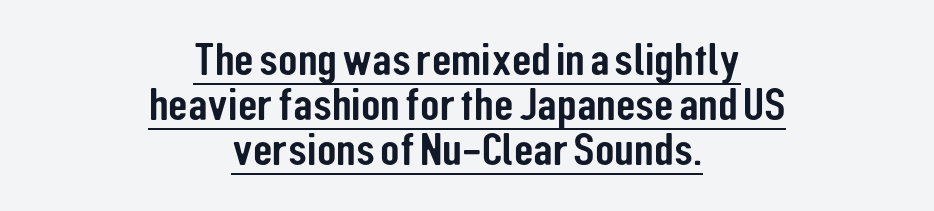
The image shows 45 px condensed sans-serif type, upright; set centered, tight line spacing (1.0x), normal letter spacing, underlined; low stroke contrast and a medium x-height.
